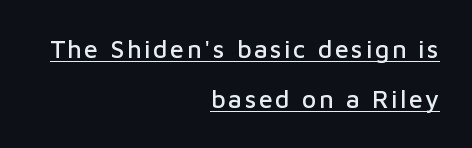
Q: Is the text italic (slanted)? A: No, it is upright.
Q: Is the text underlined? A: Yes.
Q: How is the paragraph aligned? A: Right-aligned.
Q: Is the spacing between lines tight, normal or loose? A: Loose.
